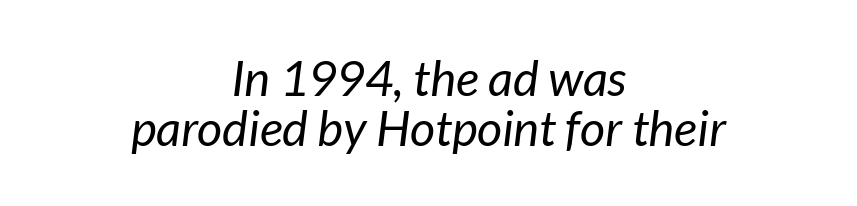
The image shows 49 px regular-weight sans-serif type; set centered, tight line spacing (1.02x), normal letter spacing, not underlined; low stroke contrast and a medium x-height.
